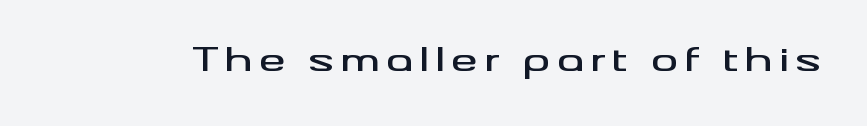
Q: Is the text italic (slanted)? A: No, it is upright.
Q: Is the typeface a serif or a sans-serif typeface? A: Sans-serif.
Q: Is the text underlined? A: No.
Q: Width (condensed, normal, or wide)? A: Wide.
Q: Stroke contrast? A: Medium.
Q: x-height? A: Small.
Q: Monospaced? A: No.
